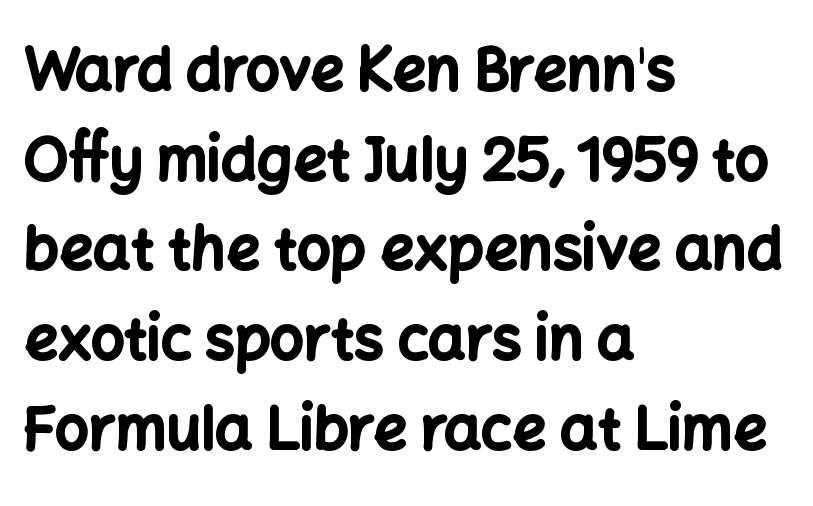
{"serif": "no", "italic": "no", "bold": "yes", "weight": "bold", "width": "normal", "stroke_contrast": "low", "x_height": "medium", "monospaced": "no", "underline": "no", "align": "left", "line_spacing": "normal", "line_spacing_ratio": 1.52, "letter_spacing": "normal", "letter_spacing_em": 0.0, "glyph_px": 59}
